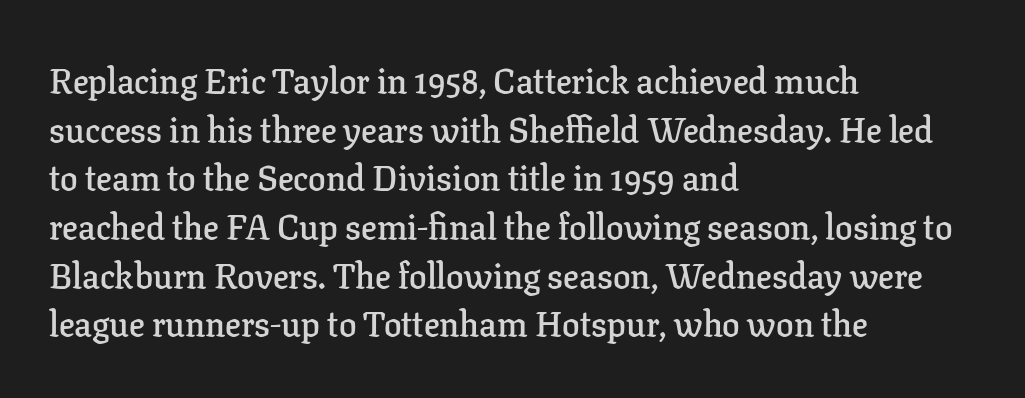
The image shows 35 px semibold serif type, upright; set left-aligned, normal line spacing (1.39x), normal letter spacing, not underlined; low stroke contrast and a medium x-height.
